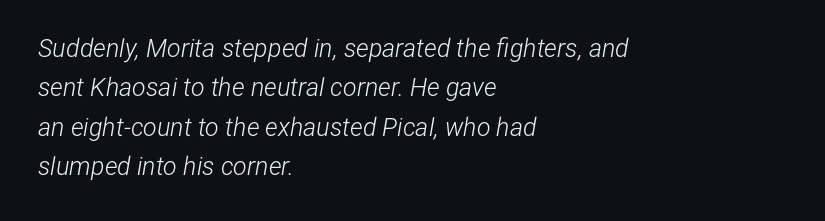
{"italic": "yes", "lean": "right", "slant_degrees": 12, "bold": "no", "underline": "no", "align": "left", "line_spacing": "normal", "line_spacing_ratio": 1.58, "letter_spacing": "normal", "letter_spacing_em": 0.0, "glyph_px": 25}
